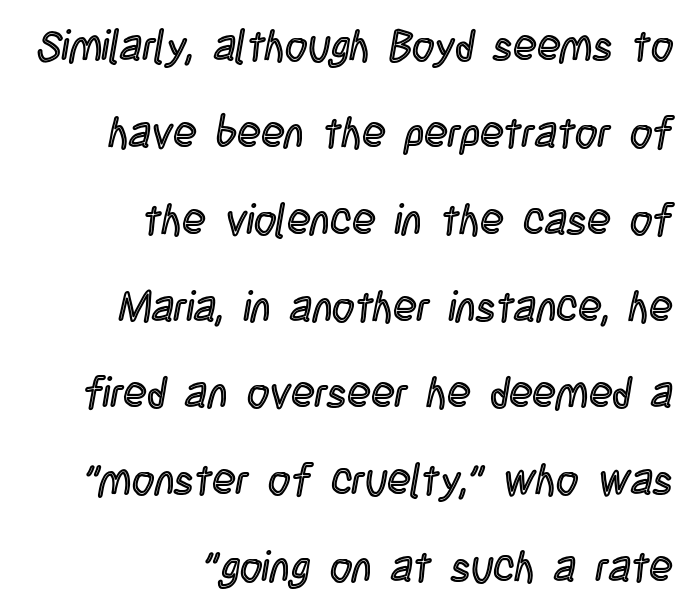
{"width": "condensed", "x_height": "large", "monospaced": "no", "underline": "no", "align": "right", "line_spacing": "loose", "line_spacing_ratio": 2.02, "letter_spacing": "normal", "letter_spacing_em": 0.0, "glyph_px": 43}
